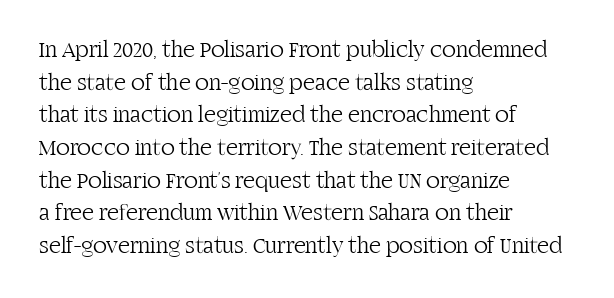
The image shows 23 px text type, upright; set left-aligned, normal line spacing (1.42x), normal letter spacing, not underlined.
